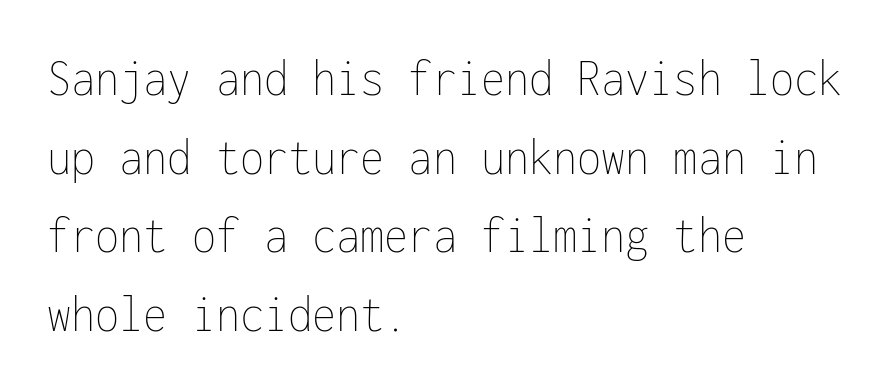
{"italic": "no", "bold": "no", "weight": "thin", "width": "condensed", "stroke_contrast": "low", "x_height": "medium", "monospaced": "yes", "underline": "no", "align": "left", "line_spacing": "normal", "line_spacing_ratio": 1.43, "letter_spacing": "normal", "letter_spacing_em": 0.0, "glyph_px": 55}
